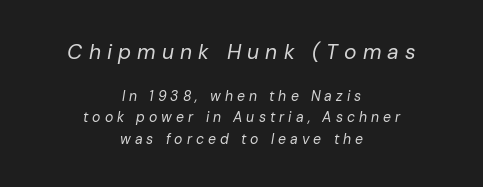
{"italic": "yes", "lean": "right", "slant_degrees": 10, "bold": "no", "underline": "no", "align": "center", "line_spacing": "normal", "line_spacing_ratio": 1.53, "letter_spacing": "wide", "letter_spacing_em": 0.29, "larger_block": "first", "size_ratio": 1.5, "glyph_px": 21}
